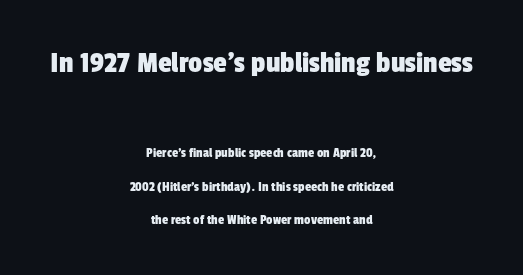
The image shows 31 px condensed sans-serif type; set centered, loose line spacing (2.4x), normal letter spacing, not underlined; the first (top) block is 2.21x larger; low stroke contrast and a medium x-height.
